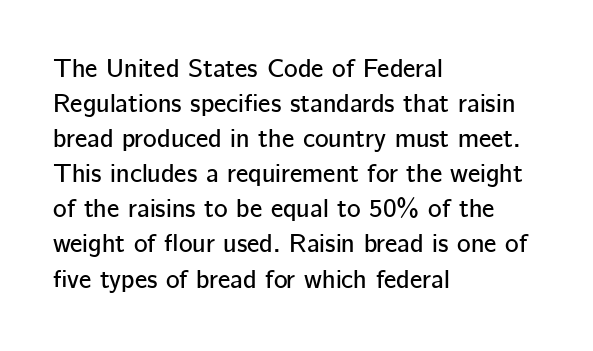
{"italic": "no", "underline": "no", "align": "left", "line_spacing": "normal", "line_spacing_ratio": 1.35, "letter_spacing": "normal", "letter_spacing_em": 0.0, "glyph_px": 26}
